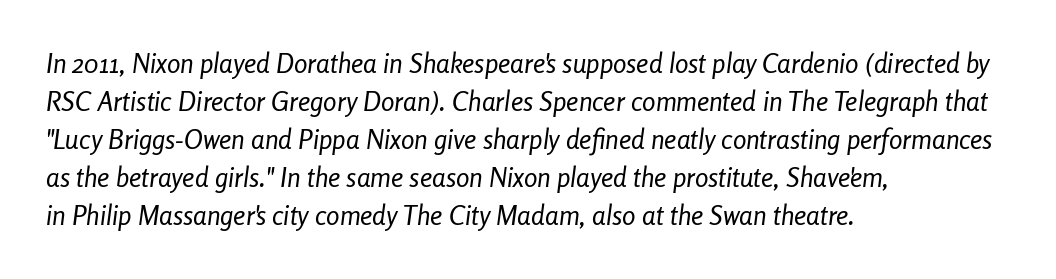
{"italic": "yes", "lean": "right", "slant_degrees": 8, "bold": "no", "underline": "no", "align": "left", "line_spacing": "normal", "line_spacing_ratio": 1.41, "letter_spacing": "normal", "letter_spacing_em": 0.0, "glyph_px": 27}
